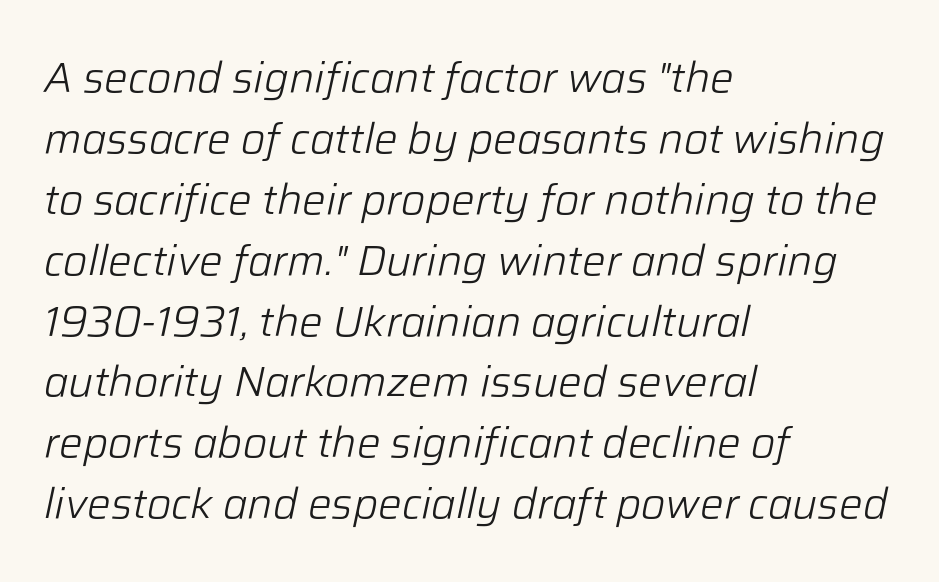
{"italic": "yes", "lean": "right", "slant_degrees": 12, "bold": "no", "weight": "light", "width": "normal", "stroke_contrast": "low", "x_height": "medium", "monospaced": "no", "underline": "no", "align": "left", "line_spacing": "normal", "line_spacing_ratio": 1.45, "letter_spacing": "normal", "letter_spacing_em": 0.0, "glyph_px": 42}
